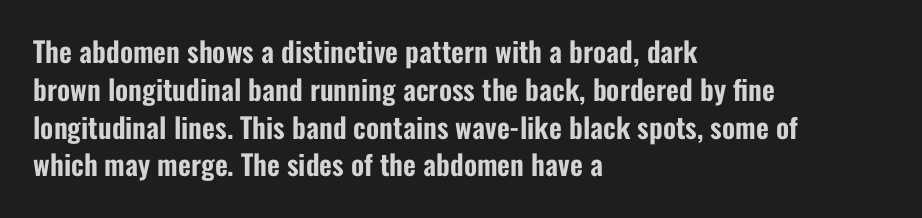
The image shows 28 px condensed sans-serif type, upright; set left-aligned, normal line spacing (1.35x), normal letter spacing, not underlined; low stroke contrast and a medium x-height.
